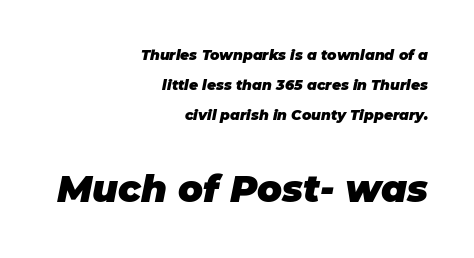
Typeset ragged left — the right edge is the straight one. The glyphs are unaccompanied by any horizontal stroke below them. A typesetter would call this proportional, since set widths differ per character. Pretty heavy lettering here — definitely bold. Tracking here is standard; glyphs follow each other at the usual distance.
